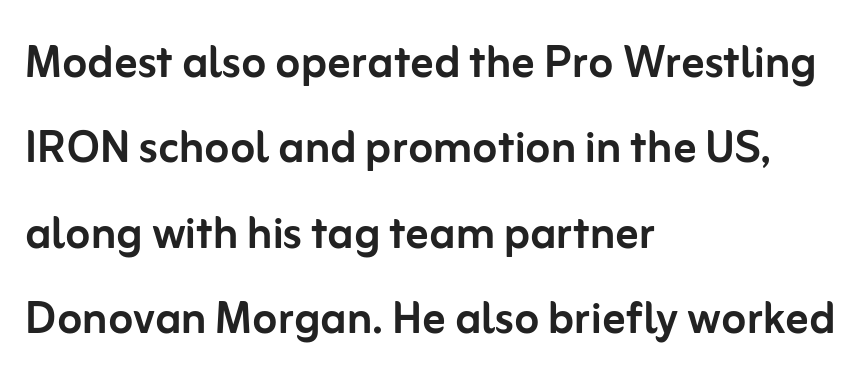
{"serif": "no", "italic": "no", "width": "normal", "stroke_contrast": "low", "x_height": "medium", "monospaced": "no", "underline": "no", "align": "left", "line_spacing": "normal", "line_spacing_ratio": 1.5, "letter_spacing": "normal", "letter_spacing_em": 0.0, "glyph_px": 57}
